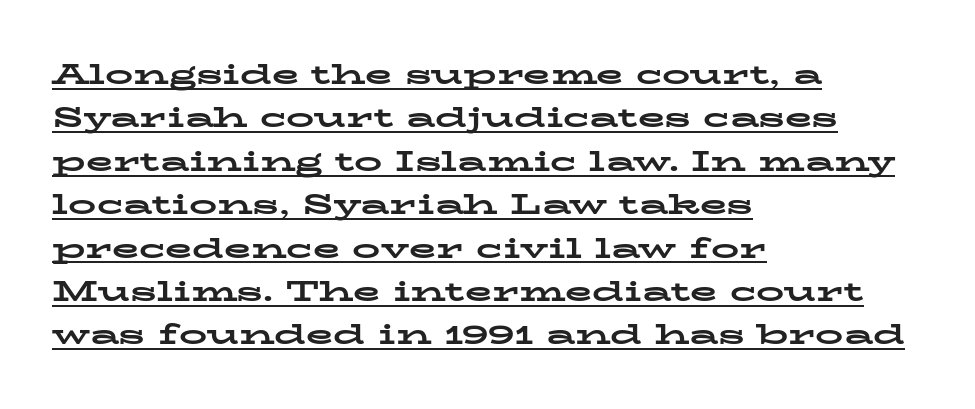
{"serif": "yes", "italic": "no", "bold": "yes", "weight": "bold", "width": "wide", "stroke_contrast": "low", "x_height": "medium", "monospaced": "no", "underline": "yes", "align": "left", "line_spacing": "normal", "line_spacing_ratio": 1.55, "letter_spacing": "normal", "letter_spacing_em": 0.0, "glyph_px": 28}
